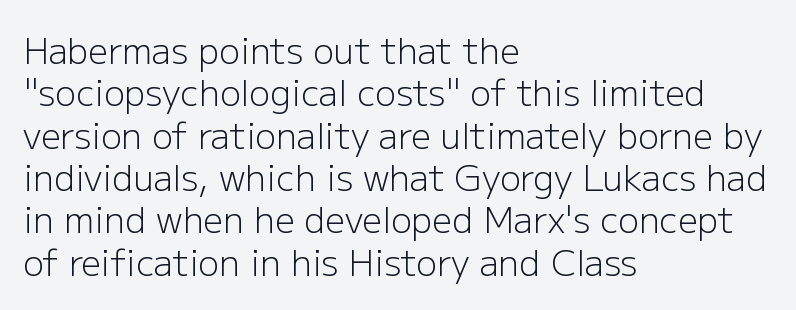
The image shows 35 px light sans-serif type, upright; set left-aligned, line spacing 1.21x, normal letter spacing, not underlined; low stroke contrast and a medium x-height.
